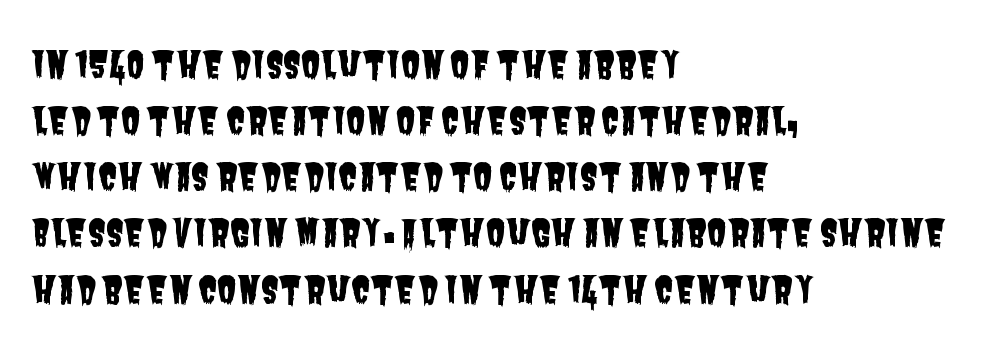
The image shows 36 px condensed sans-serif type; set left-aligned, normal line spacing (1.56x), normal letter spacing, not underlined; low stroke contrast and a large x-height.
